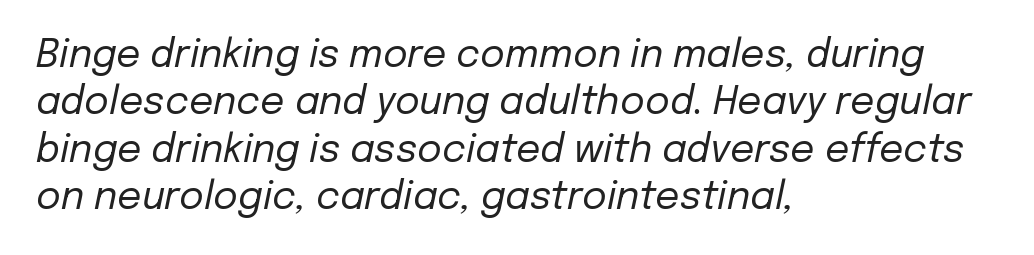
Q: Is the text bold? A: No.
Q: Is the text italic (slanted)? A: Yes, it leans right by about 12 degrees.
Q: Is the text underlined? A: No.
Q: How is the paragraph aligned? A: Left-aligned.
Q: Is the spacing between letters normal or unusually wide? A: Normal.
Q: Is the spacing between lines tight, normal or loose? A: Normal.
Q: Width (condensed, normal, or wide)? A: Normal.
Q: Stroke contrast? A: Low.
Q: x-height? A: Medium.
Q: Monospaced? A: No.
